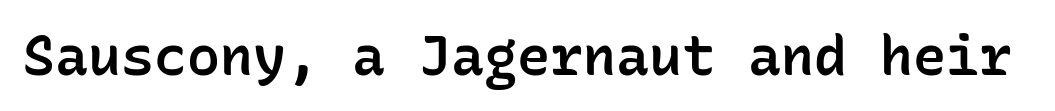
The rendering uses a semibold face; strokes are thickened but not to full bold. The rendering keeps characters at their native spacing. The lettering stays uniformly vertical, giving the passage a roman look. Monospaced: the letters line up in strict vertical columns. The passage shown is typeset with a sans-serif family. Beneath every word, the page is bare.
